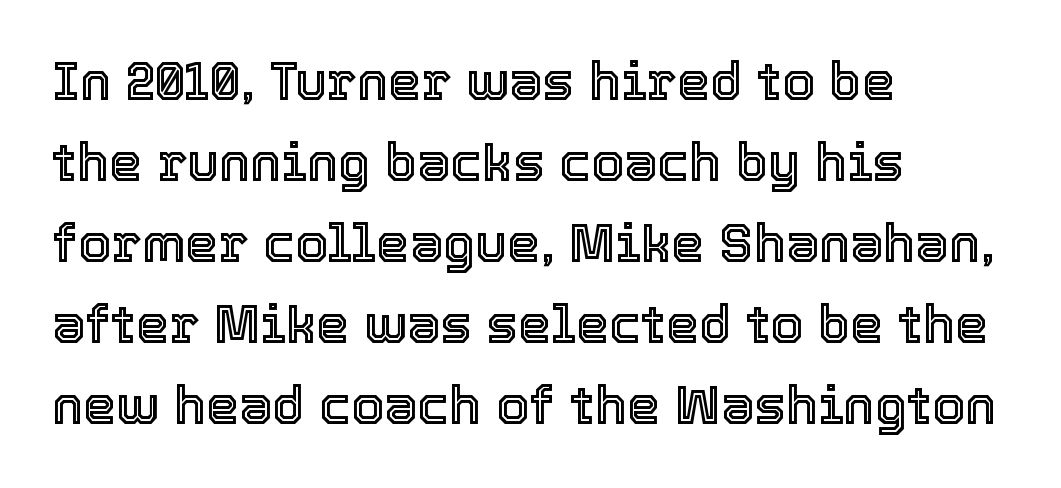
Nope, not italic — everything's standing straight. Each line starts at the same left margin while the right side varies. The rendering uses natural spacing where letterforms have individual widths. Reading down the column, the eye jumps a familiar distance to each next line.
